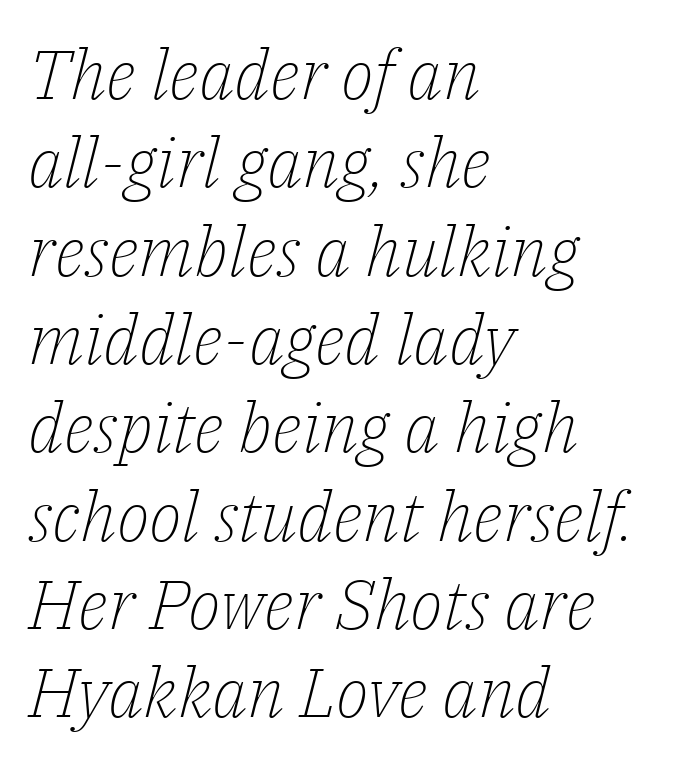
Italic: yes, the glyphs are oblique. The area under the type is left untouched. Nobody touched the tracking dial on this one. Successive baselines arrive at the customary interval. Weight: in the light-to-regular range.
